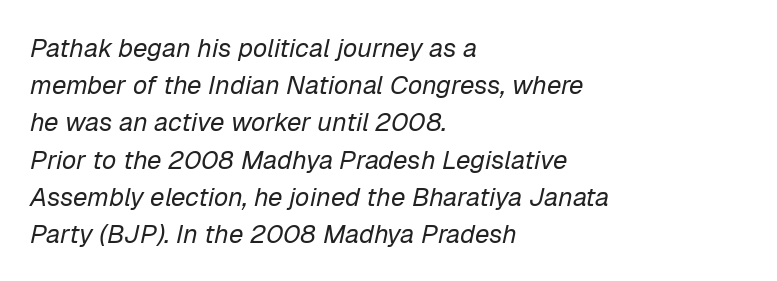
{"italic": "yes", "lean": "right", "slant_degrees": 12, "bold": "no", "underline": "no", "align": "left", "line_spacing": "normal", "line_spacing_ratio": 1.43, "letter_spacing": "normal", "letter_spacing_em": 0.0, "glyph_px": 26}
